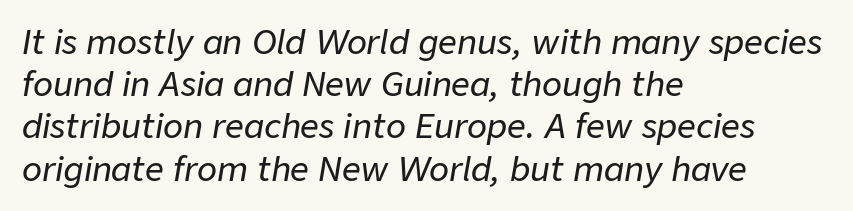
Q: Is the text italic (slanted)? A: Yes, it leans right by about 9 degrees.
Q: Is the text underlined? A: No.
Q: How is the paragraph aligned? A: Left-aligned.
Q: Is the spacing between letters normal or unusually wide? A: Normal.
Q: Is the spacing between lines tight, normal or loose? A: Normal.
Q: Width (condensed, normal, or wide)? A: Normal.
Q: Stroke contrast? A: Low.
Q: x-height? A: Medium.
Q: Monospaced? A: No.
